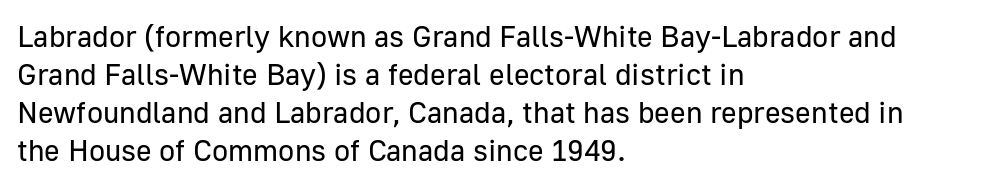
{"serif": "no", "italic": "no", "bold": "no", "weight": "regular", "width": "normal", "stroke_contrast": "low", "x_height": "medium", "monospaced": "no", "underline": "no", "align": "left", "line_spacing": "normal", "line_spacing_ratio": 1.27, "letter_spacing": "normal", "letter_spacing_em": 0.0, "glyph_px": 30}
